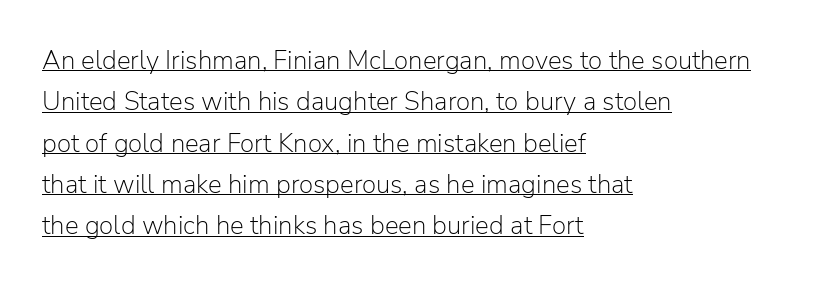
Q: Is the text bold? A: No.
Q: Is the text italic (slanted)? A: No, it is upright.
Q: Is the text underlined? A: Yes.
Q: How is the paragraph aligned? A: Left-aligned.
Q: Is the spacing between letters normal or unusually wide? A: Normal.
Q: Is the spacing between lines tight, normal or loose? A: Normal.
